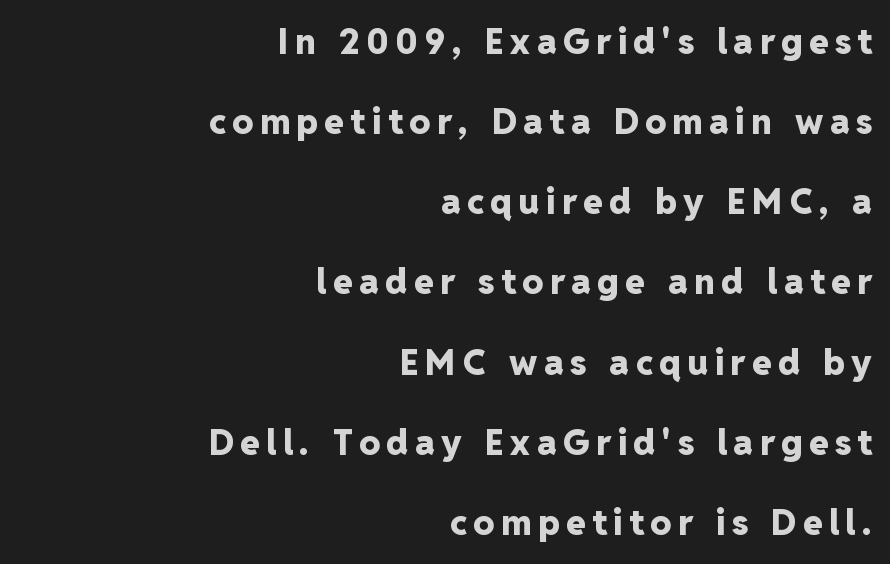
Q: Is the text bold? A: Yes.
Q: Is the text italic (slanted)? A: No, it is upright.
Q: Is the typeface a serif or a sans-serif typeface? A: Sans-serif.
Q: Is the text underlined? A: No.
Q: How is the paragraph aligned? A: Right-aligned.
Q: Is the spacing between lines tight, normal or loose? A: Loose.
Q: Width (condensed, normal, or wide)? A: Normal.
Q: Stroke contrast? A: Low.
Q: x-height? A: Medium.
Q: Monospaced? A: No.
